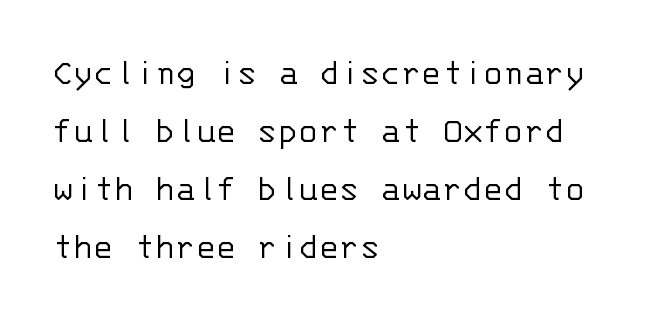
{"serif": "no", "italic": "no", "bold": "no", "weight": "light", "width": "normal", "stroke_contrast": "low", "x_height": "large", "monospaced": "yes", "underline": "no", "align": "left", "line_spacing": "normal", "line_spacing_ratio": 1.53, "letter_spacing": "normal", "letter_spacing_em": 0.0, "glyph_px": 38}
